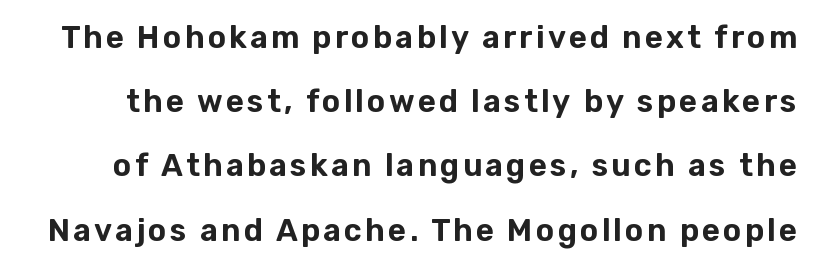
What's the leading like? Stretched, with rows far apart. Proportional: the letters do not fall into vertical columns. Are there feet on the stems? There aren't — it's a sans. Rule under the text: the space is simply empty. If you drew a line through each stem, it would be perfectly vertical.
